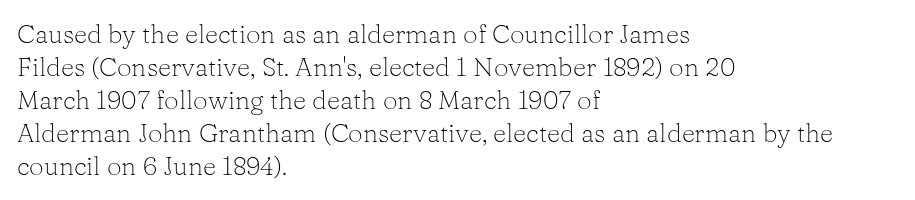
{"italic": "no", "bold": "no", "underline": "no", "align": "left", "line_spacing": "normal", "line_spacing_ratio": 1.27, "letter_spacing": "normal", "letter_spacing_em": 0.0, "glyph_px": 26}
